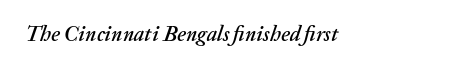
The image shows 21 px text type, italic (leaning right); set normal letter spacing, not underlined.
